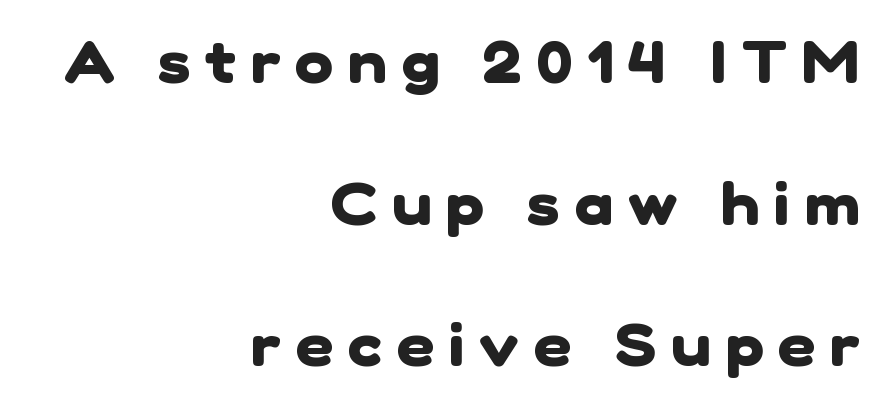
{"serif": "no", "bold": "yes", "weight": "heavy", "width": "normal", "stroke_contrast": "low", "x_height": "medium", "monospaced": "no", "underline": "no", "align": "right", "line_spacing": "loose", "line_spacing_ratio": 2.44, "letter_spacing": "wide", "letter_spacing_em": 0.26, "glyph_px": 58}
